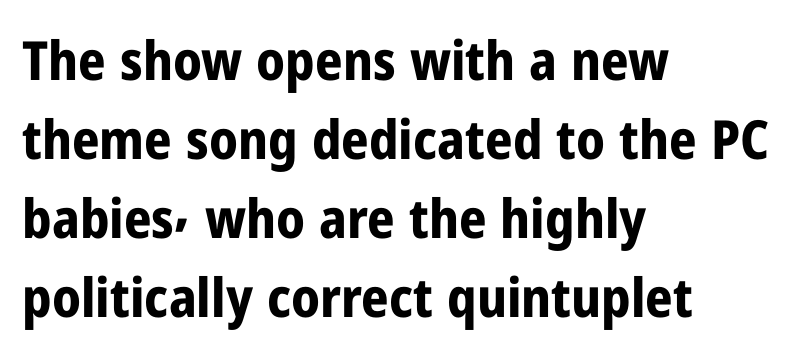
The image shows 54 px bold, condensed sans-serif type, upright; set left-aligned, normal line spacing (1.46x), normal letter spacing, not underlined; low stroke contrast and a medium x-height.
